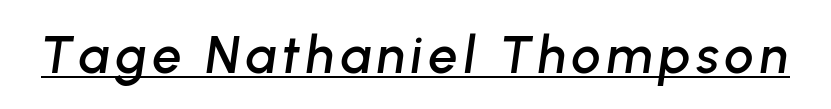
An italicized treatment has been applied to the whole sample. Looks like someone drew a line under every word here. Is this a fixed-width face? No — the glyphs have proportional, varying widths.
